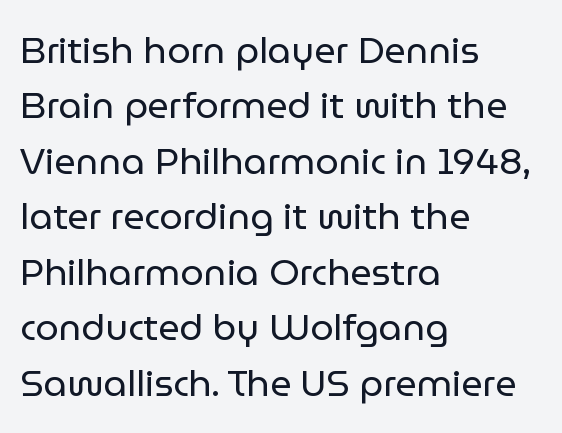
{"serif": "no", "italic": "no", "bold": "no", "weight": "regular", "width": "normal", "stroke_contrast": "low", "x_height": "medium", "monospaced": "no", "underline": "no", "align": "left", "line_spacing": "normal", "line_spacing_ratio": 1.5, "letter_spacing": "normal", "letter_spacing_em": 0.0, "glyph_px": 37}
